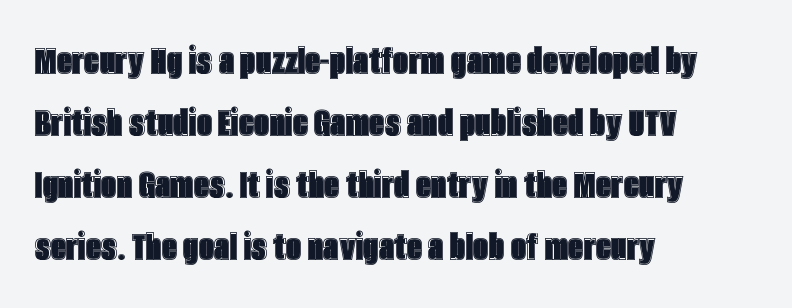
One glance says typical: line gaps are just what's usual. This rendering features lettering with no underline. A student would call this left alignment; a typographer would say flush left, rag right. Every character sits straight up, as roman type does. Glyph-to-glyph distance matches everyday printed text. The face used here is proportionally spaced, like ordinary book or web type.
